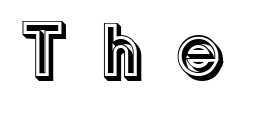
The image shows 76 px text type, upright; set unusually wide letter spacing (+0.44 em), not underlined; a medium x-height.
